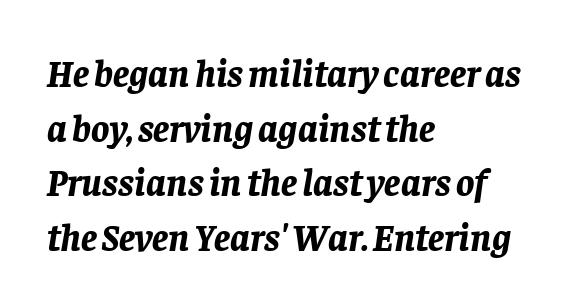
Q: Is the text bold? A: Yes.
Q: Is the text italic (slanted)? A: Yes, it leans right by about 8 degrees.
Q: Is the text underlined? A: No.
Q: How is the paragraph aligned? A: Left-aligned.
Q: Is the spacing between letters normal or unusually wide? A: Normal.
Q: Is the spacing between lines tight, normal or loose? A: Normal.
Q: Width (condensed, normal, or wide)? A: Normal.
Q: Stroke contrast? A: Low.
Q: x-height? A: Large.
Q: Monospaced? A: No.
